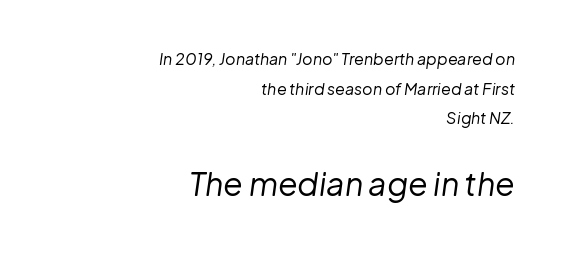
Q: Is the text bold? A: No.
Q: Is the text italic (slanted)? A: Yes, it leans right by about 8 degrees.
Q: Is the text underlined? A: No.
Q: How is the paragraph aligned? A: Right-aligned.
Q: Is the spacing between letters normal or unusually wide? A: Normal.
Q: Which block of text is set in a larger size, the first (top) or the second (bottom)? A: The second (bottom) one.
Q: Width (condensed, normal, or wide)? A: Normal.
Q: Stroke contrast? A: Low.
Q: x-height? A: Medium.
Q: Monospaced? A: No.
